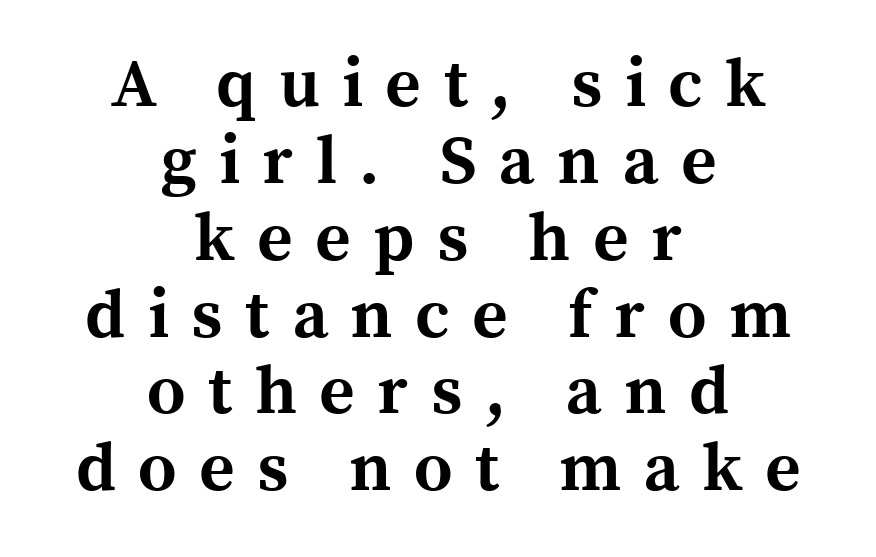
The image shows 68 px bold serif type, upright; set centered, tight line spacing (1.13x), unusually wide letter spacing (+0.33 em), not underlined; a medium x-height.
